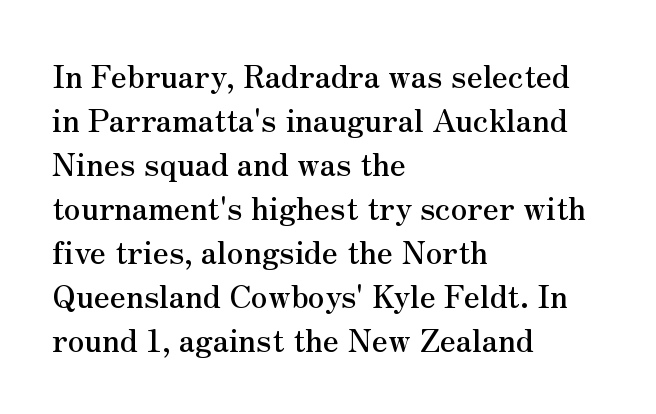
Baseline-to-baseline distance is the conventional proportion of letter height. Every row of glyphs begins at an identical x-position on the left. A clean baseline with only descenders dipping below it. This sample uses an upright cut, with every glyph sitting square on the baseline.
